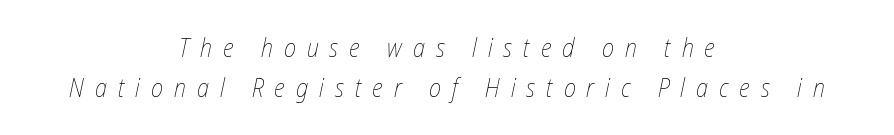
The specimen reads as italic at a glance. The face looks like a standard text weight, possibly lighter. Substantial extra tracking has been applied to these lines. The passage is arranged like a title page — every line centered. The glyphs are unaccompanied by any horizontal stroke below them.
